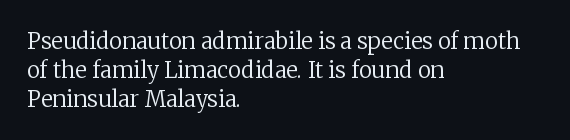
{"italic": "no", "bold": "no", "underline": "no", "align": "left", "line_spacing": "normal", "line_spacing_ratio": 1.31, "letter_spacing": "normal", "letter_spacing_em": 0.0, "glyph_px": 22}
